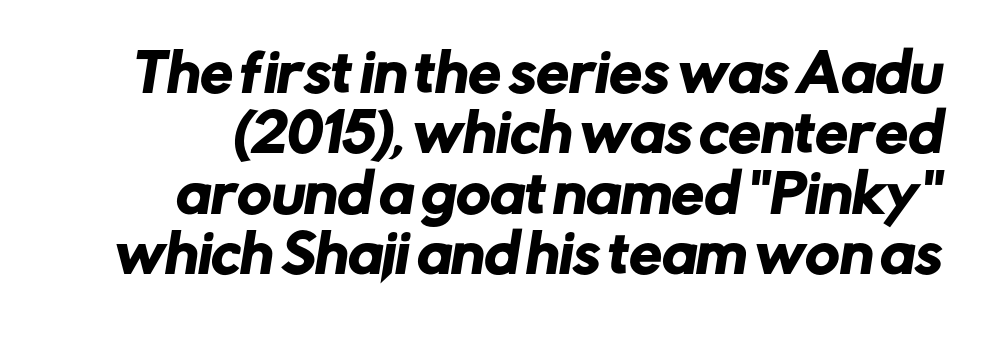
These lines keep a tight, regular rhythm from letter to letter. No feet cap the strokes, marking this as sans-serif type. Do the characters align in a grid? No, the font is proportional. The gap between lines stays unmarked.
